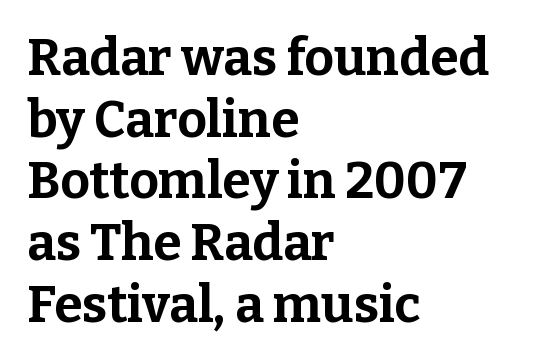
{"serif": "yes", "italic": "no", "bold": "yes", "weight": "bold", "width": "normal", "stroke_contrast": "low", "x_height": "medium", "monospaced": "no", "underline": "no", "align": "left", "line_spacing_ratio": 1.21, "letter_spacing": "normal", "letter_spacing_em": 0.0, "glyph_px": 51}
